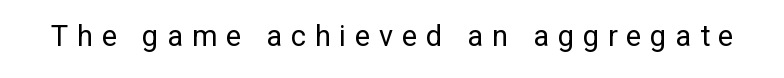
{"serif": "no", "italic": "no", "bold": "no", "weight": "regular", "width": "normal", "stroke_contrast": "low", "x_height": "medium", "monospaced": "no", "underline": "no", "letter_spacing": "wide", "letter_spacing_em": 0.3, "glyph_px": 29}
